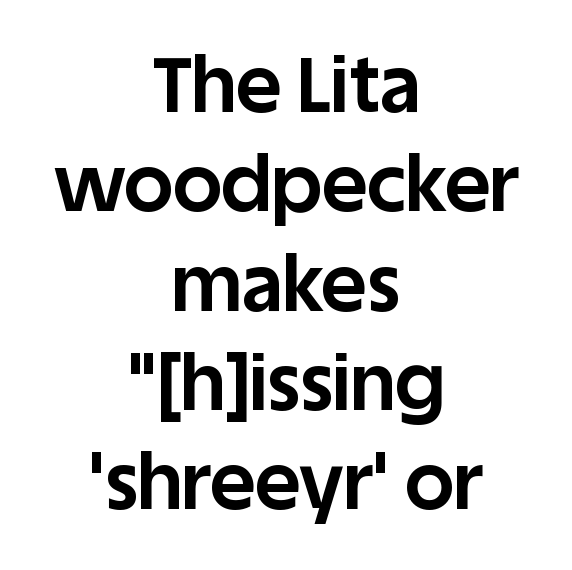
If you measured baseline to baseline, you'd find a middling distance. Check the space under the baseline: it is left empty. The face used here is proportionally spaced, like ordinary book or web type. Every row of glyphs is offset so its center matches the block's center.
